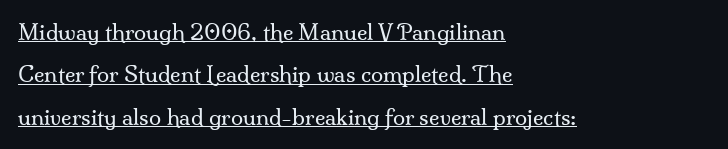
A student would call this left alignment; a typographer would say flush left, rag right. Honestly, the letter spacing is just normal — you wouldn't notice it. The typesetter has applied underlining to the passage shown. Widely set lines give the paragraph a tall, airy silhouette. No chunkiness to these letters — they're not bold. Posture: upright roman.
